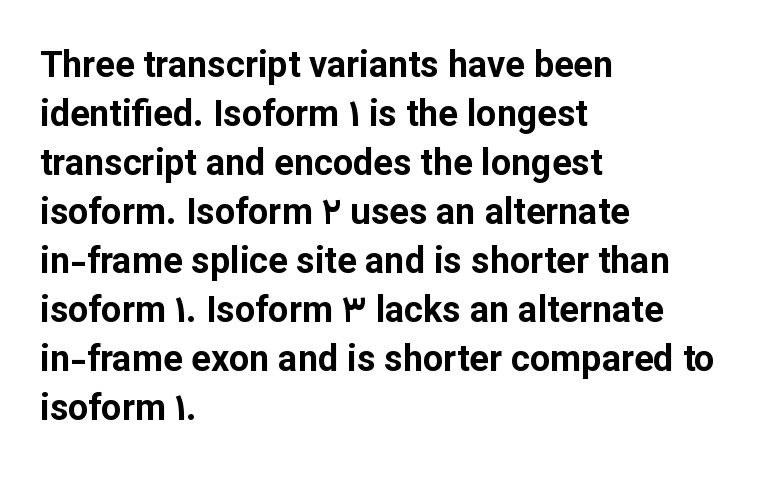
Q: Is the text bold? A: Yes.
Q: Is the text italic (slanted)? A: No, it is upright.
Q: Is the typeface a serif or a sans-serif typeface? A: Sans-serif.
Q: Is the text underlined? A: No.
Q: How is the paragraph aligned? A: Left-aligned.
Q: Is the spacing between letters normal or unusually wide? A: Normal.
Q: Is the spacing between lines tight, normal or loose? A: Normal.
Q: Width (condensed, normal, or wide)? A: Normal.
Q: Stroke contrast? A: Low.
Q: x-height? A: Medium.
Q: Monospaced? A: No.
